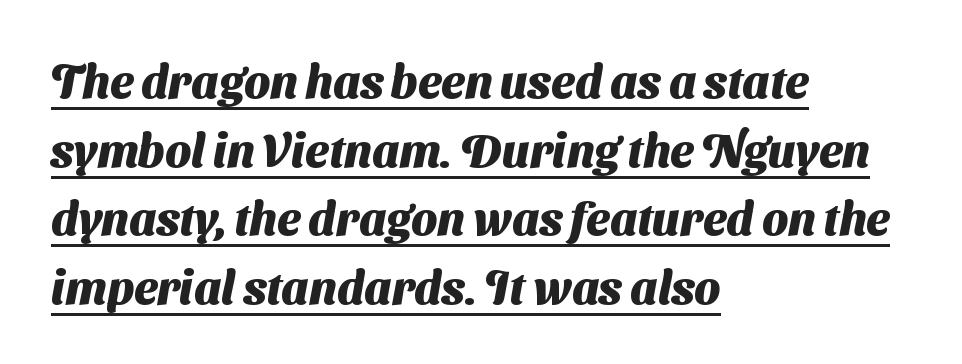
The image shows 46 px heavy sans-serif type; set left-aligned, normal line spacing (1.49x), normal letter spacing, underlined; medium stroke contrast and a medium x-height.
